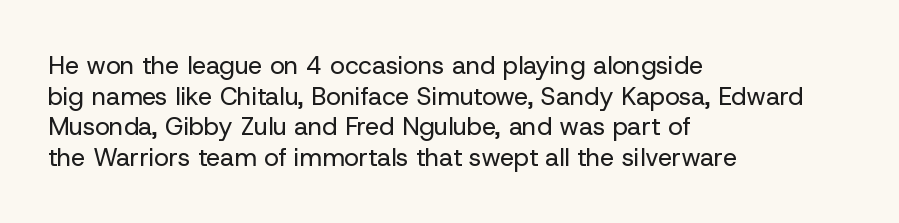
{"italic": "no", "bold": "no", "underline": "no", "align": "left", "line_spacing_ratio": 1.23, "letter_spacing": "normal", "letter_spacing_em": 0.0, "glyph_px": 25}
